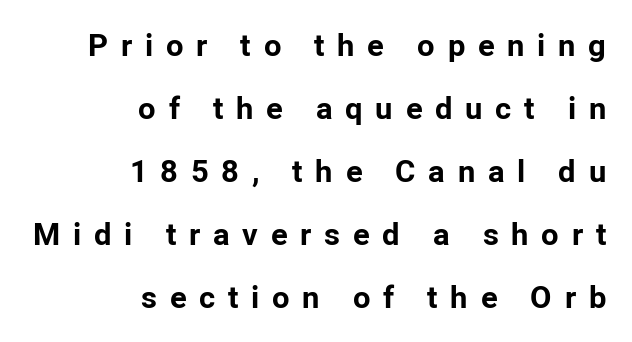
Q: Is the text bold? A: Yes.
Q: Is the text italic (slanted)? A: No, it is upright.
Q: Is the typeface a serif or a sans-serif typeface? A: Sans-serif.
Q: Is the text underlined? A: No.
Q: How is the paragraph aligned? A: Right-aligned.
Q: Is the spacing between letters normal or unusually wide? A: Unusually wide.
Q: Is the spacing between lines tight, normal or loose? A: Loose.
Q: Width (condensed, normal, or wide)? A: Normal.
Q: Stroke contrast? A: Low.
Q: x-height? A: Medium.
Q: Monospaced? A: No.
